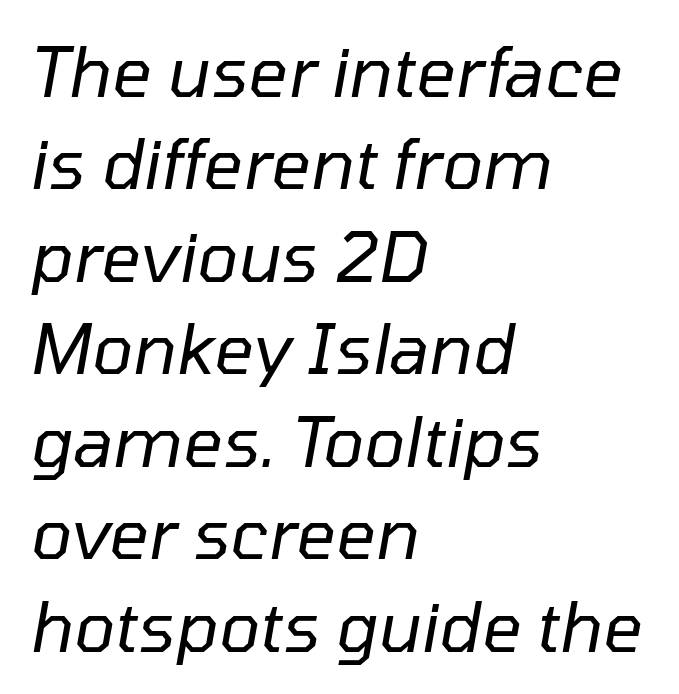
Each word holds together tightly as a unit, with standard inter-letter gaps. Designer's note — italics engaged. Counters stay open thanks to moderate or lighter strokes. This sample keeps an unexceptional amount of space between lines. This sample has the flowing, uneven cadence of proportional lettering. Type without underlining.
